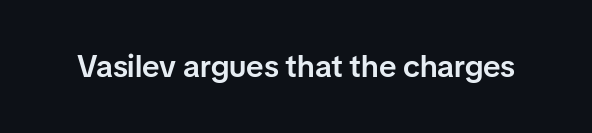
{"serif": "no", "italic": "no", "bold": "semi", "weight": "semibold", "width": "normal", "stroke_contrast": "low", "x_height": "medium", "monospaced": "no", "underline": "no", "letter_spacing": "normal", "letter_spacing_em": 0.0, "glyph_px": 31}
